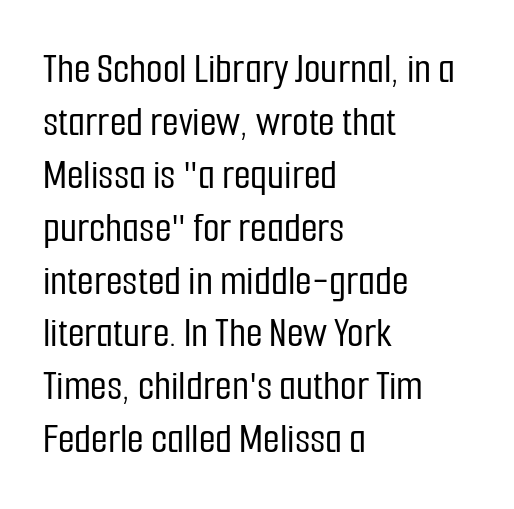
The image shows 43 px condensed sans-serif type, upright; set left-aligned, line spacing 1.23x, normal letter spacing, not underlined; low stroke contrast and a medium x-height.
